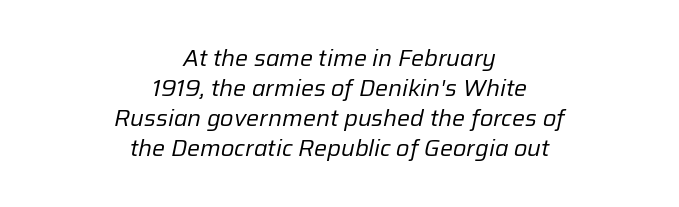
{"italic": "yes", "lean": "right", "slant_degrees": 12, "bold": "no", "underline": "no", "align": "center", "line_spacing": "normal", "line_spacing_ratio": 1.31, "letter_spacing": "normal", "letter_spacing_em": 0.0, "glyph_px": 23}
